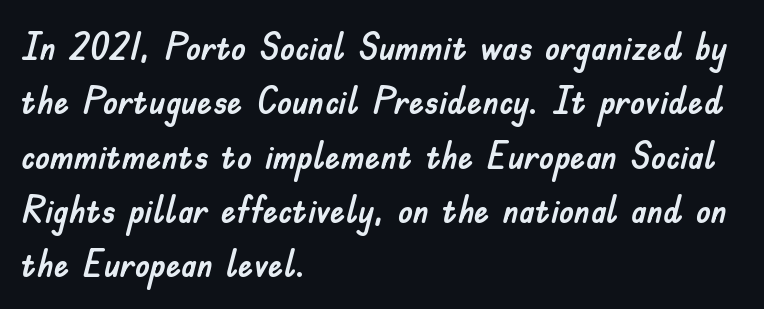
Examine the stroke ends and you'll find no serifs. This sample has the flowing, uneven cadence of proportional lettering. The tracking reads as untouched default to a designer's eye. These lines sit exactly where default settings would place them.
